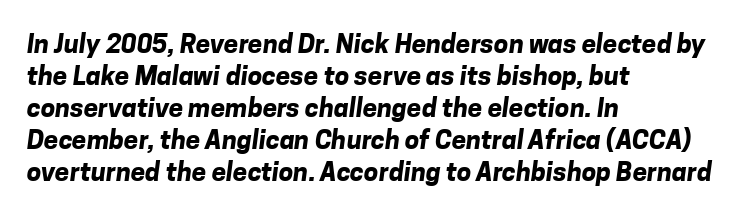
Q: Is the text bold? A: Yes.
Q: Is the text underlined? A: No.
Q: How is the paragraph aligned? A: Left-aligned.
Q: Is the spacing between letters normal or unusually wide? A: Normal.
